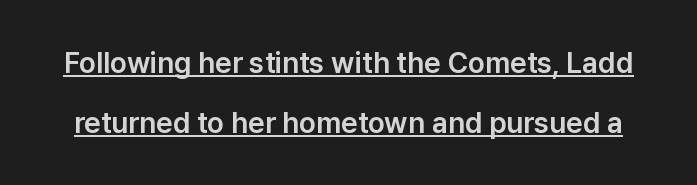
The image shows 29 px sans-serif type, upright; set loose line spacing (2.06x), normal letter spacing, underlined; low stroke contrast and a medium x-height.
